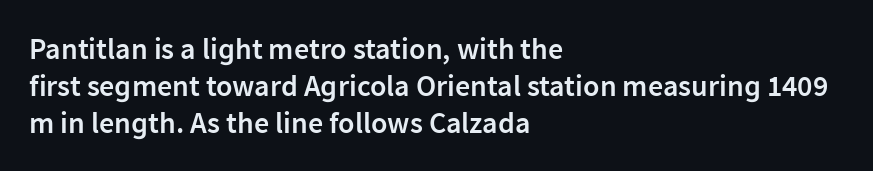
{"serif": "no", "italic": "no", "bold": "semi", "weight": "semibold", "width": "normal", "stroke_contrast": "low", "x_height": "medium", "monospaced": "no", "underline": "no", "align": "left", "line_spacing_ratio": 1.23, "letter_spacing": "normal", "letter_spacing_em": 0.0, "glyph_px": 30}
